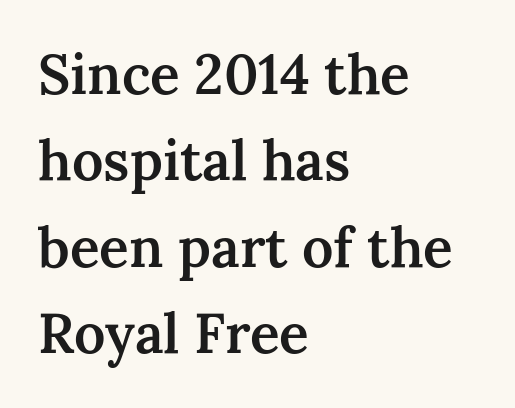
Here the designer chose a conventional face with non-uniform glyph widths. Each new line begins a customary step beneath the previous one. No italicization has been applied; the sample stays upright. Typeset ragged right — the left edge is the straight one.
